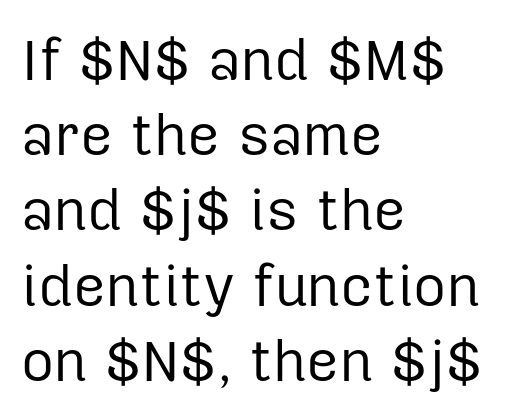
{"serif": "no", "italic": "no", "bold": "no", "weight": "regular", "width": "normal", "stroke_contrast": "low", "x_height": "medium", "monospaced": "no", "underline": "no", "align": "left", "line_spacing": "normal", "line_spacing_ratio": 1.32, "letter_spacing": "normal", "letter_spacing_em": 0.0, "glyph_px": 57}
